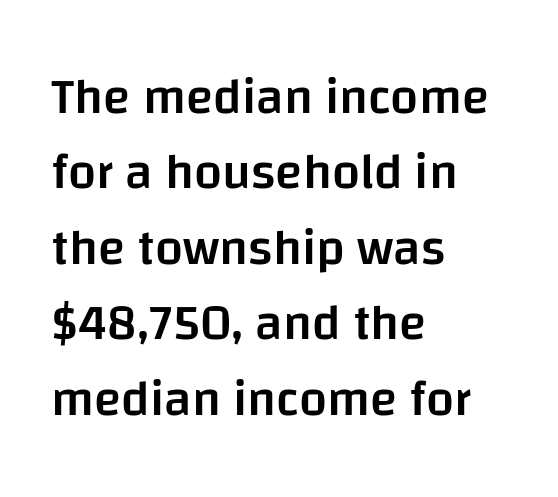
Q: Is the text bold? A: Semi-bold.
Q: Is the text italic (slanted)? A: No, it is upright.
Q: Is the typeface a serif or a sans-serif typeface? A: Sans-serif.
Q: Is the text underlined? A: No.
Q: How is the paragraph aligned? A: Left-aligned.
Q: Is the spacing between letters normal or unusually wide? A: Normal.
Q: Is the spacing between lines tight, normal or loose? A: Normal.
Q: Width (condensed, normal, or wide)? A: Normal.
Q: Stroke contrast? A: Low.
Q: x-height? A: Large.
Q: Monospaced? A: No.
